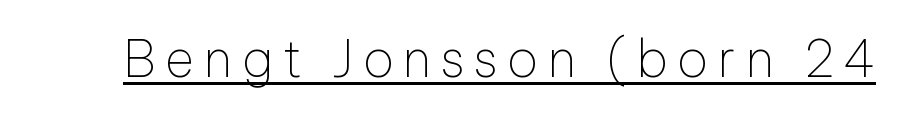
The image shows 51 px thin sans-serif type, upright; set underlined; low stroke contrast and a medium x-height.
